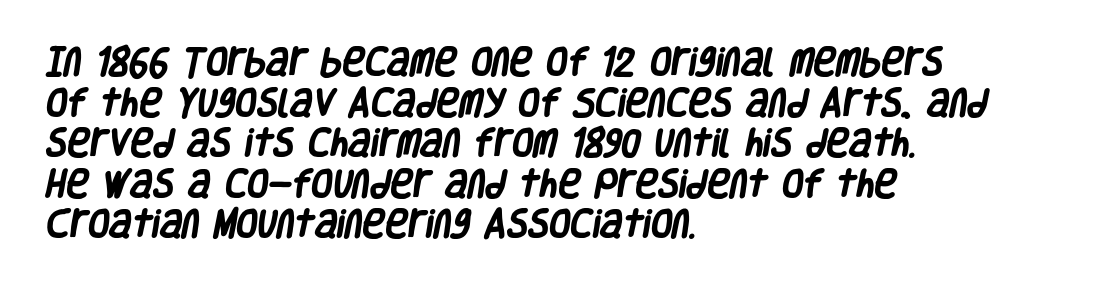
The image shows 31 px heavy, condensed sans-serif type; set left-aligned, normal line spacing (1.31x), normal letter spacing, not underlined; low stroke contrast and a large x-height.
